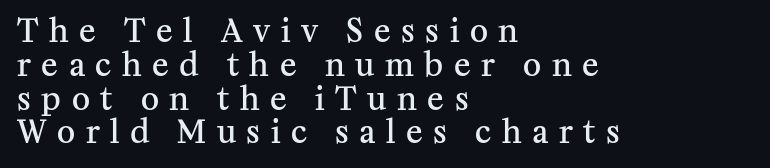
The image shows 31 px semibold serif type, upright; set left-aligned, tight line spacing (1.09x), unusually wide letter spacing (+0.34 em), not underlined; medium stroke contrast and a medium x-height.
